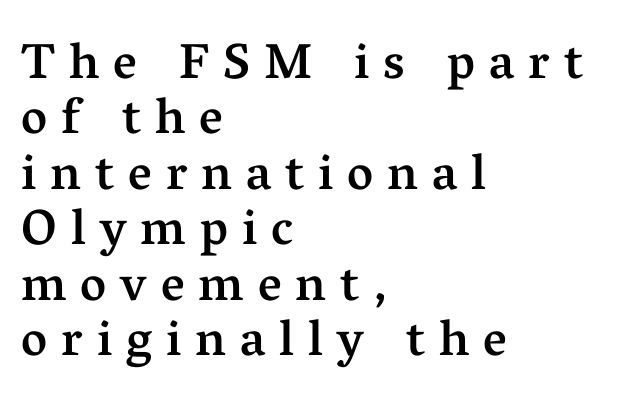
The image shows 50 px semibold serif type, upright; set left-aligned, tight line spacing (1.11x), unusually wide letter spacing (+0.28 em), not underlined; medium stroke contrast and a medium x-height.
